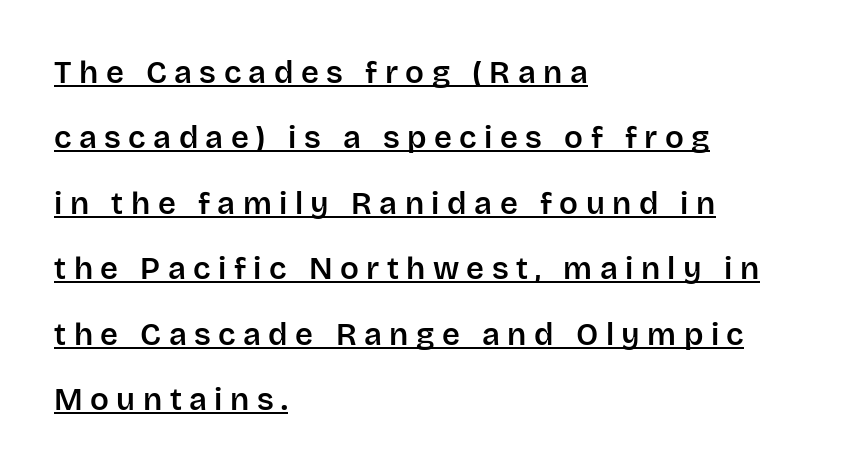
Students, observe: this is what heavily led, spacious text looks like. These characters rest on top of a visible drawn line. Characters remain perfectly vertical along every line. A classic flush-left, rag-right setting is used for this passage.
